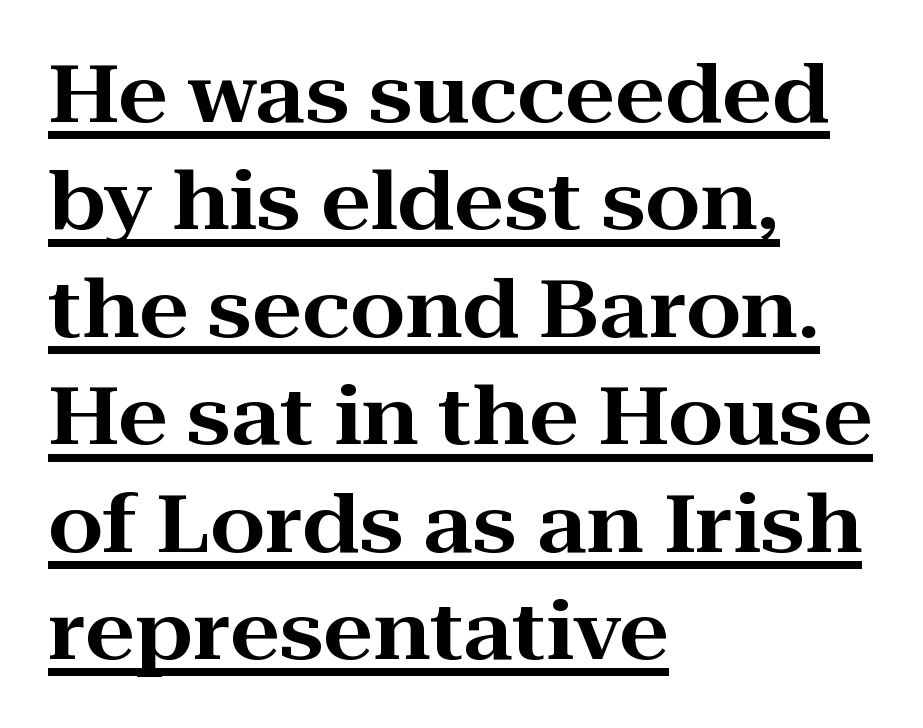
The image shows 79 px wide serif type, upright; set left-aligned, normal line spacing (1.36x), normal letter spacing, underlined; high stroke contrast and a medium x-height.
